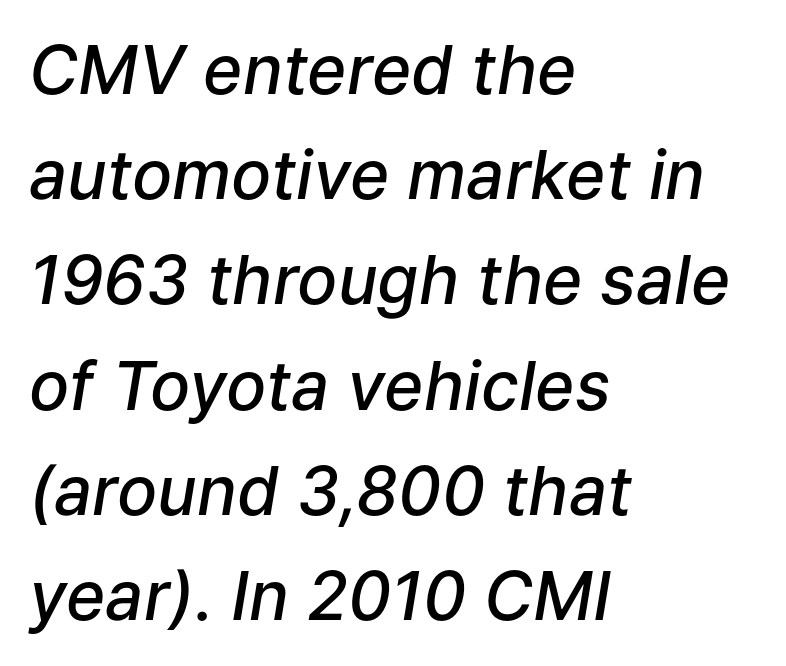
Every row of glyphs begins at an identical x-position on the left. Set as a demibold, roughly 600 on the weight scale. Proportional: the letters do not fall into vertical columns. The face used here is rendered with its standard letterfit.
